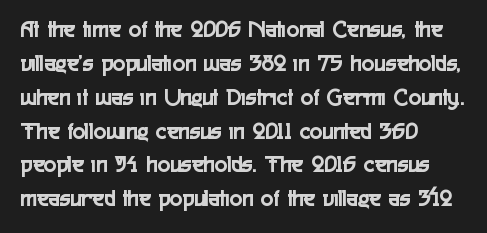
Q: Is the text italic (slanted)? A: No, it is upright.
Q: Is the text underlined? A: No.
Q: How is the paragraph aligned? A: Left-aligned.
Q: Is the spacing between letters normal or unusually wide? A: Normal.
Q: Is the spacing between lines tight, normal or loose? A: Normal.
